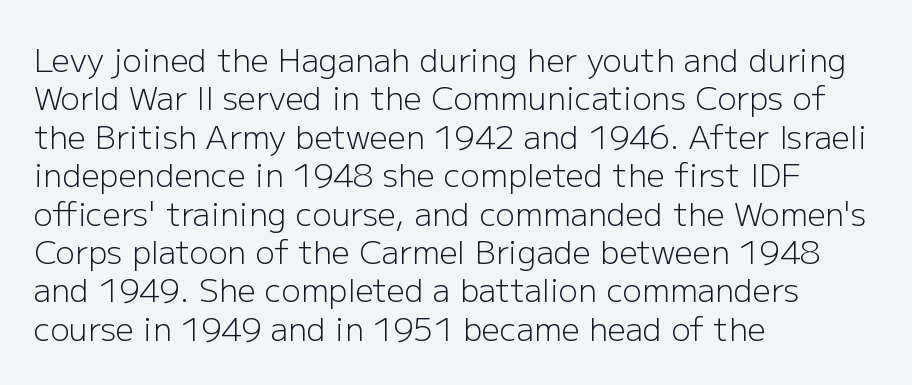
The image shows 32 px light sans-serif type, upright; set left-aligned, line spacing 1.2x, normal letter spacing, not underlined; low stroke contrast and a medium x-height.
